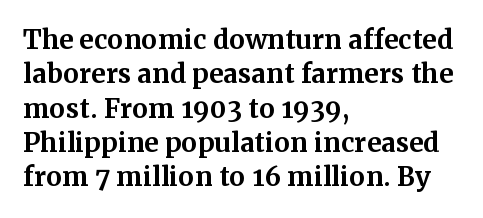
{"italic": "no", "bold": "yes", "underline": "no", "align": "left", "line_spacing": "normal", "line_spacing_ratio": 1.32, "letter_spacing": "normal", "letter_spacing_em": 0.0, "glyph_px": 26}
